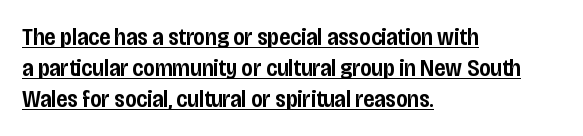
The image shows 24 px text type, upright; set left-aligned, normal line spacing (1.29x), normal letter spacing, underlined.
